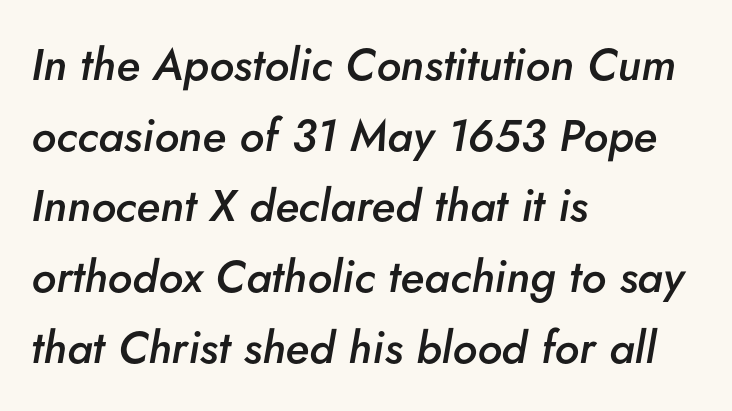
The image shows 45 px semibold type, italic (leaning right); set left-aligned, normal line spacing (1.57x), normal letter spacing, not underlined; low stroke contrast and a small x-height.
